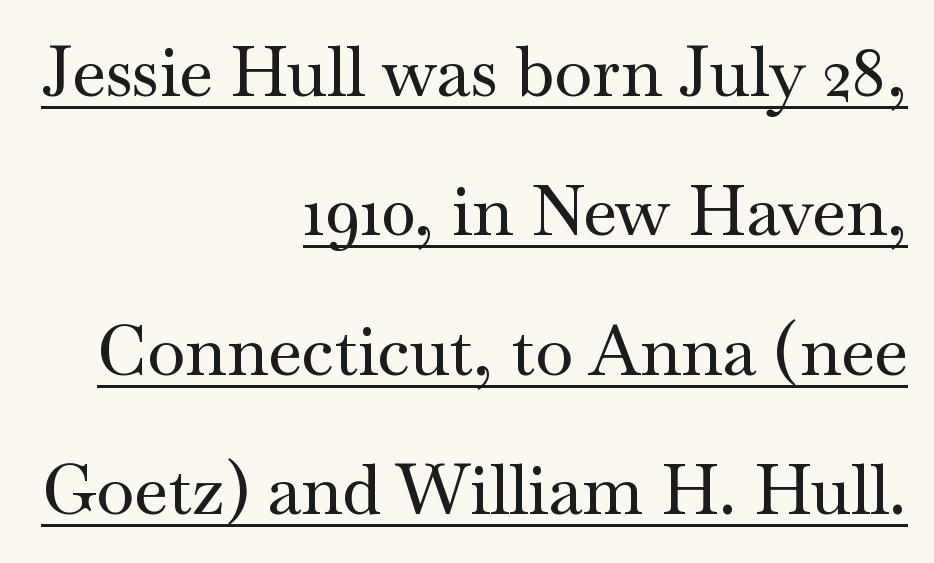
{"serif": "yes", "italic": "no", "width": "wide", "stroke_contrast": "medium", "x_height": "small", "monospaced": "no", "underline": "yes", "align": "right", "line_spacing": "loose", "line_spacing_ratio": 2.02, "letter_spacing": "normal", "letter_spacing_em": 0.0, "glyph_px": 69}
